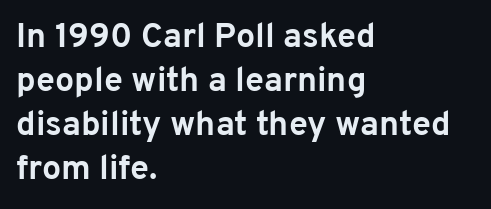
The image shows 34 px bold sans-serif type, upright; set left-aligned, normal line spacing (1.29x), normal letter spacing, not underlined; low stroke contrast and a medium x-height.
